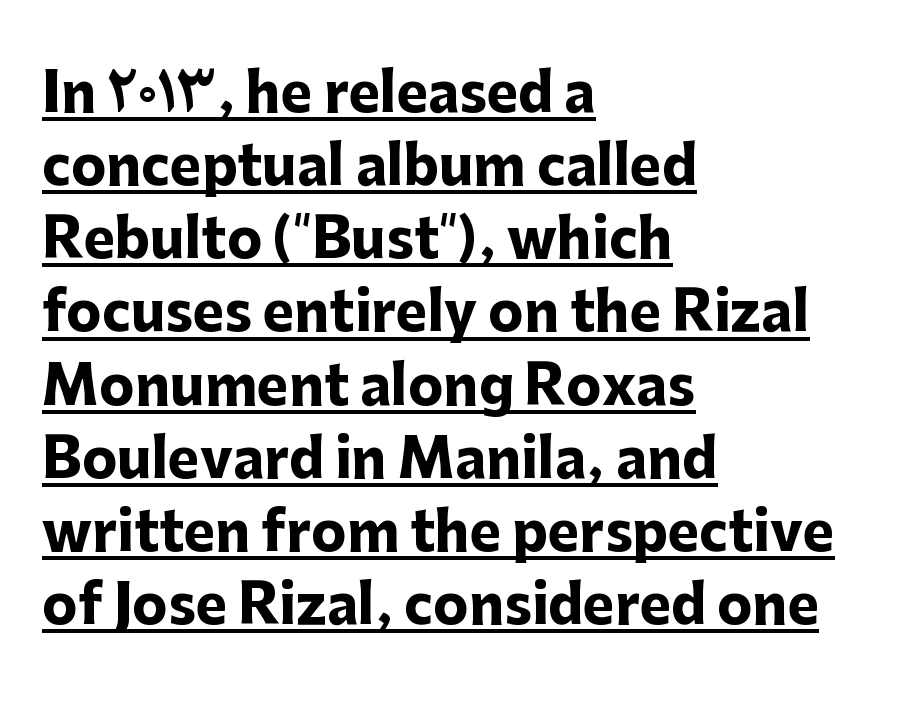
Q: Is the text bold? A: Yes.
Q: Is the text italic (slanted)? A: No, it is upright.
Q: Is the typeface a serif or a sans-serif typeface? A: Sans-serif.
Q: Is the text underlined? A: Yes.
Q: How is the paragraph aligned? A: Left-aligned.
Q: Is the spacing between letters normal or unusually wide? A: Normal.
Q: Is the spacing between lines tight, normal or loose? A: Normal.
Q: Width (condensed, normal, or wide)? A: Normal.
Q: Stroke contrast? A: Low.
Q: x-height? A: Medium.
Q: Monospaced? A: No.
